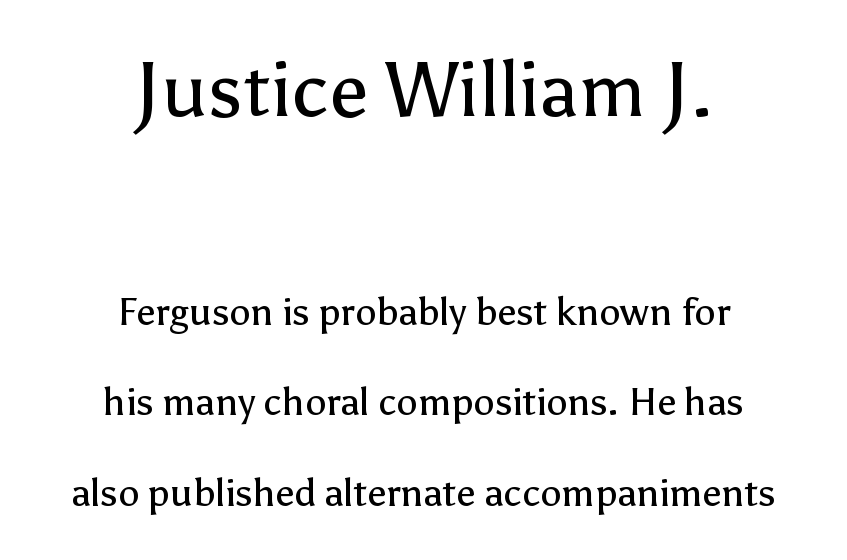
Q: Is the text bold? A: No.
Q: Is the text italic (slanted)? A: No, it is upright.
Q: Is the typeface a serif or a sans-serif typeface? A: Sans-serif.
Q: Is the text underlined? A: No.
Q: How is the paragraph aligned? A: Centered.
Q: Is the spacing between letters normal or unusually wide? A: Normal.
Q: Is the spacing between lines tight, normal or loose? A: Loose.
Q: Which block of text is set in a larger size, the first (top) or the second (bottom)? A: The first (top) one.
Q: Width (condensed, normal, or wide)? A: Normal.
Q: Stroke contrast? A: Low.
Q: x-height? A: Medium.
Q: Monospaced? A: No.
